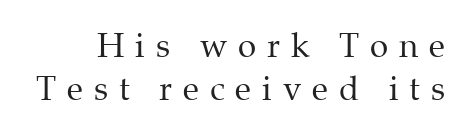
The image shows 33 px regular-weight serif type, upright; set normal line spacing (1.3x), unusually wide letter spacing (+0.33 em), not underlined; medium stroke contrast and a medium x-height.
